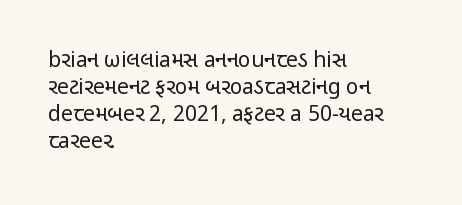
These lines keep a tight, regular rhythm from letter to letter. The rows are spaced the way most documents space them. Nothing heavy about these letters — not bold at all. A roman cut, with each character standing at attention. Check under the words: just untouched page. All the whitespace from short lines collects on the right.
